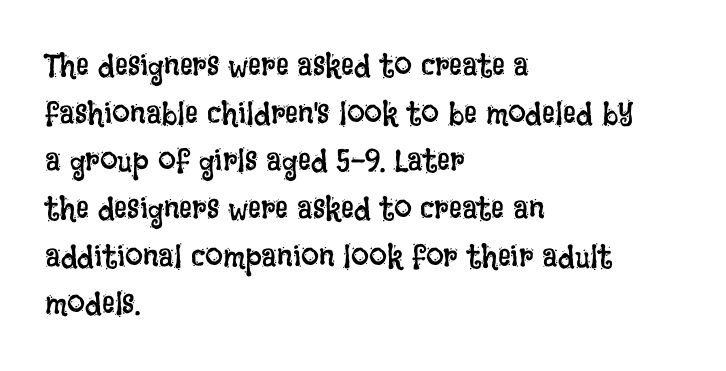
The image shows 32 px regular-weight, condensed type, upright; set left-aligned, normal line spacing (1.49x), normal letter spacing, not underlined; low stroke contrast and a large x-height.
